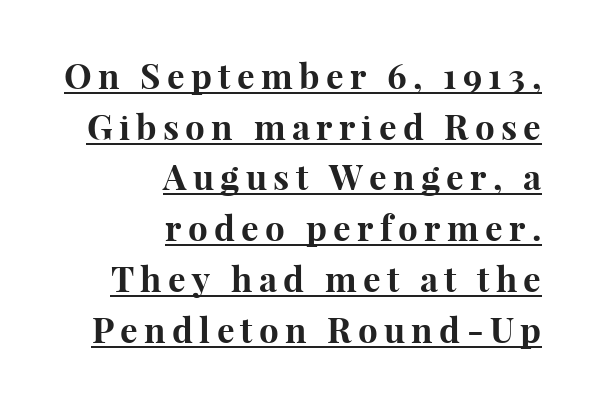
The image shows 35 px bold serif type, upright; set right-aligned, normal line spacing (1.45x), underlined; high stroke contrast and a medium x-height.
